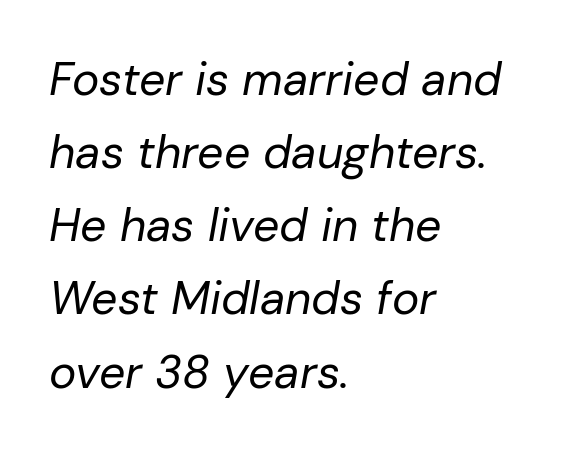
{"italic": "yes", "lean": "right", "slant_degrees": 10, "bold": "no", "weight": "regular", "width": "normal", "stroke_contrast": "low", "x_height": "medium", "monospaced": "no", "underline": "no", "align": "left", "line_spacing": "normal", "line_spacing_ratio": 1.59, "letter_spacing": "normal", "letter_spacing_em": 0.0, "glyph_px": 46}
